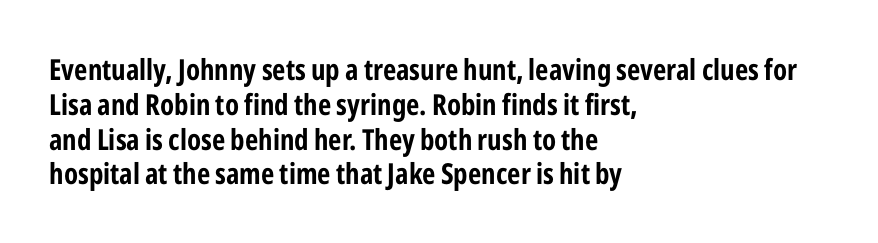
The space beneath each line is pristine and unruled. Is this a fixed-width face? No — the glyphs have proportional, varying widths. Summary of weight: heavy, a full bold. The lettering stays uniformly vertical, giving the passage a roman look. In terms of letterform style, serifs are entirely absent. Default kerning and tracking; the words read as compact shapes.
